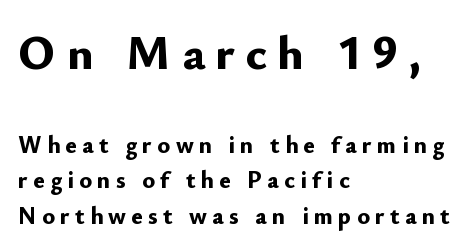
The image shows 48 px bold sans-serif type, upright; set left-aligned, normal line spacing (1.47x), unusually wide letter spacing (+0.22 em), not underlined; the first (top) block is 2.0x larger; low stroke contrast and a small x-height.
